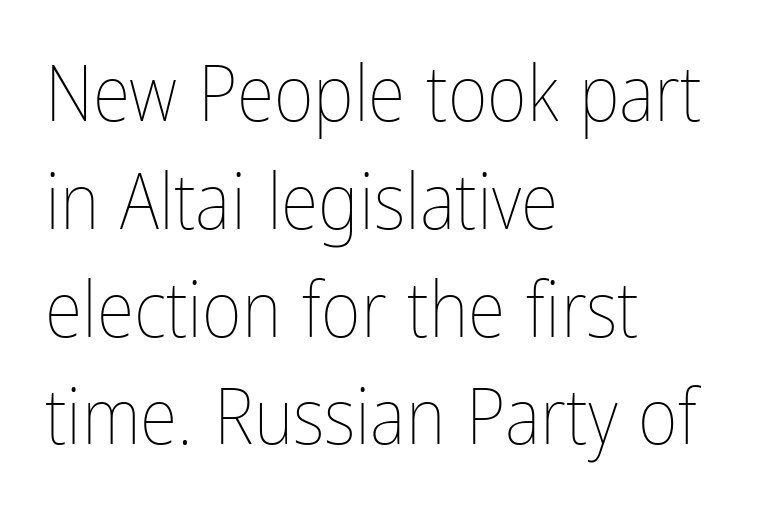
Between one letter and the next there's only the usual sliver of space. Stems and bowls with no extra thickness — not bold. You could not count columns in this text — the font is proportionally spaced. Horizontal bands of white between lines are of average thickness.
